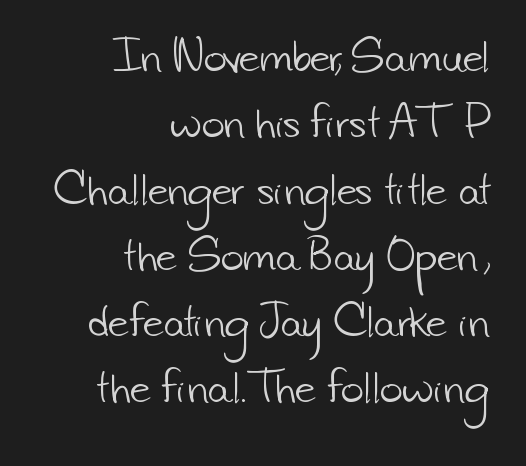
The image shows 39 px light sans-serif type; set right-aligned, normal line spacing (1.7x), normal letter spacing, not underlined; low stroke contrast and a small x-height.
